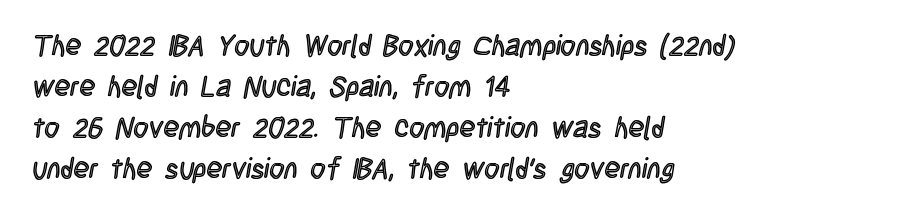
Summary of vertical rhythm: regular, with standard interline spacing. The passage shown has conventional tracking throughout. These lines are rendered in a variable-pitch font. Descender tails drop into unmarked territory.
